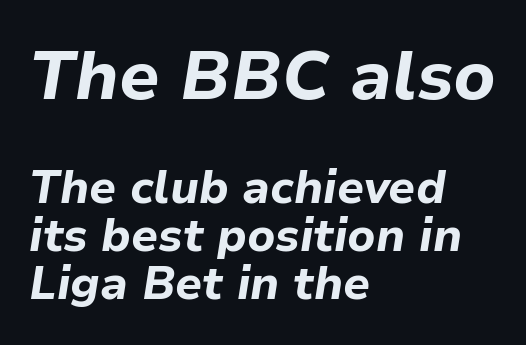
The image shows 69 px bold type, italic (leaning right); set left-aligned, tight line spacing (1.04x), normal letter spacing, not underlined; the first (top) block is 1.5x larger; low stroke contrast and a medium x-height.
